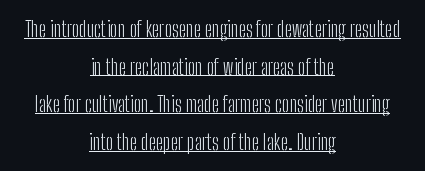
The image shows 21 px text type, upright; set centered, line spacing 1.79x, normal letter spacing, underlined.
